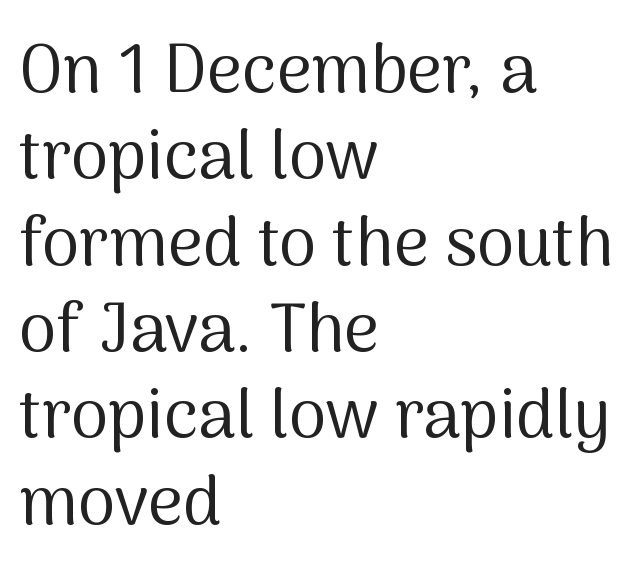
Just letters on the line, the space beneath them empty. The lines are quadded left. The vertical gap from one line to the next is medium. The letters advance in unequal steps, a hallmark of proportional type.
